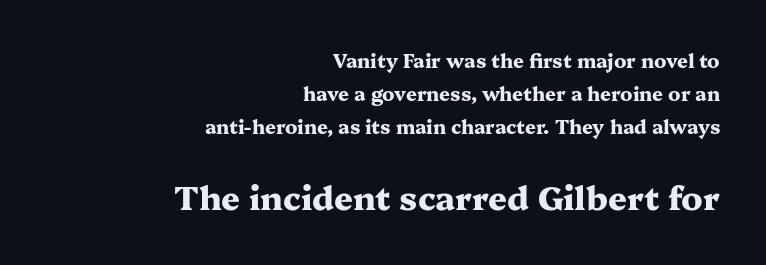
The image shows 33 px heavy, wide serif type, upright; set right-aligned, line spacing 1.74x, normal letter spacing, not underlined; the second (bottom) block is 1.74x larger; medium stroke contrast and a medium x-height.
